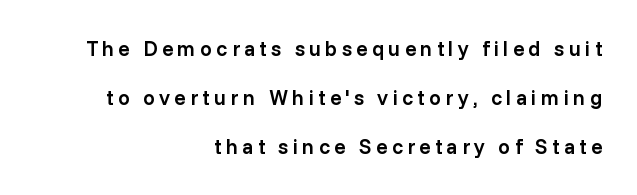
Bold? Not quite — semibold, heavier than regular but stopping short. The type sits square on the baseline with zero lean. Tracking here is generous; glyphs stand well apart from one another. The space beneath each line is pristine and unruled.
